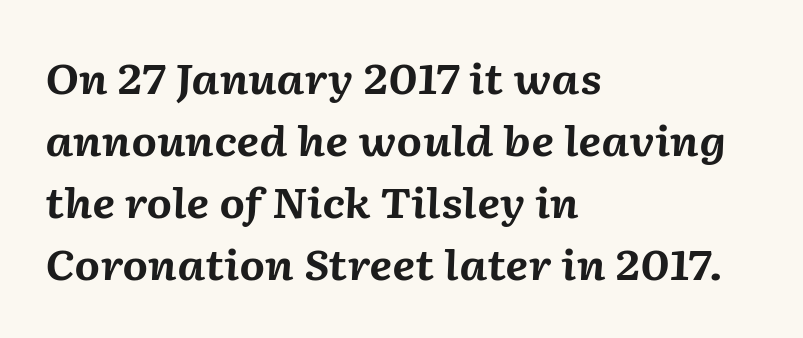
{"italic": "yes", "lean": "right", "slant_degrees": 2, "bold": "yes", "weight": "bold", "width": "normal", "stroke_contrast": "medium", "x_height": "medium", "monospaced": "no", "underline": "no", "align": "left", "line_spacing": "normal", "line_spacing_ratio": 1.51, "letter_spacing": "normal", "letter_spacing_em": 0.0, "glyph_px": 41}
